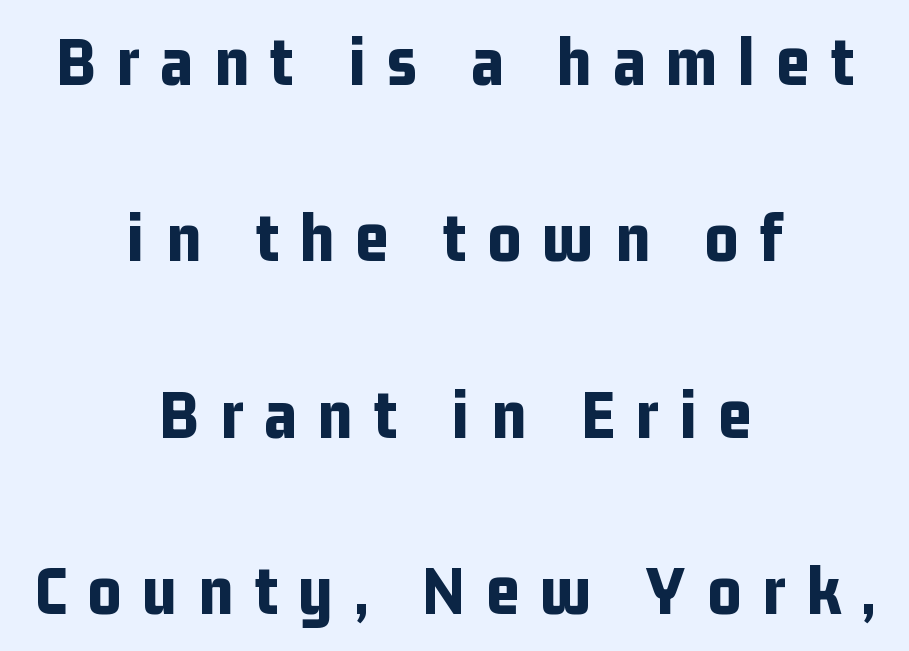
Q: Is the text bold? A: Yes.
Q: Is the text italic (slanted)? A: No, it is upright.
Q: Is the typeface a serif or a sans-serif typeface? A: Sans-serif.
Q: Is the text underlined? A: No.
Q: How is the paragraph aligned? A: Centered.
Q: Is the spacing between letters normal or unusually wide? A: Unusually wide.
Q: Is the spacing between lines tight, normal or loose? A: Loose.
Q: Width (condensed, normal, or wide)? A: Condensed.
Q: Stroke contrast? A: Low.
Q: x-height? A: Medium.
Q: Monospaced? A: No.
